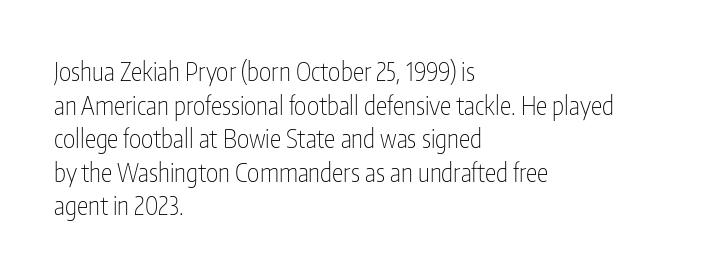
The image shows 26 px text type, upright; set left-aligned, normal line spacing (1.29x), normal letter spacing, not underlined.
